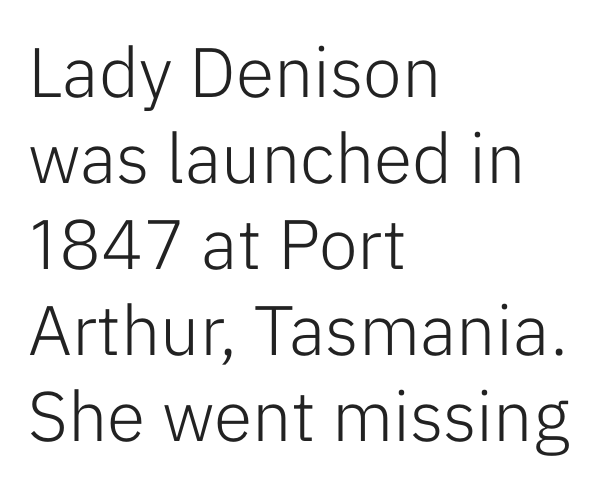
{"serif": "no", "italic": "no", "bold": "no", "weight": "light", "width": "normal", "stroke_contrast": "low", "x_height": "medium", "monospaced": "no", "underline": "no", "align": "left", "line_spacing_ratio": 1.23, "letter_spacing": "normal", "letter_spacing_em": 0.0, "glyph_px": 70}
